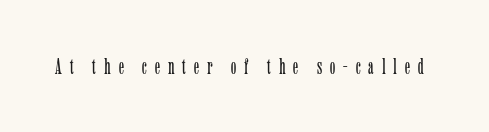
These lines have a slow, spaced-out rhythm from letter to letter. The passage shown is not underscored anywhere. A roman cut, with each character standing at attention. The face looks like a standard text weight, possibly lighter.
